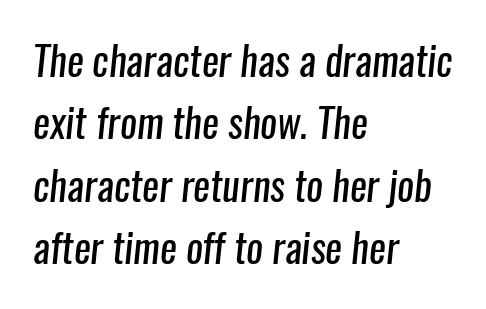
{"serif": "no", "bold": "no", "weight": "regular", "width": "condensed", "stroke_contrast": "low", "x_height": "medium", "monospaced": "no", "underline": "no", "align": "left", "line_spacing": "normal", "line_spacing_ratio": 1.56, "letter_spacing": "normal", "letter_spacing_em": 0.0, "glyph_px": 40}
